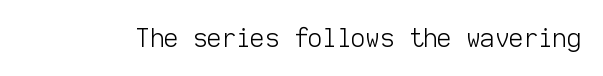
The image shows 25 px text type, upright; set normal letter spacing, not underlined.
